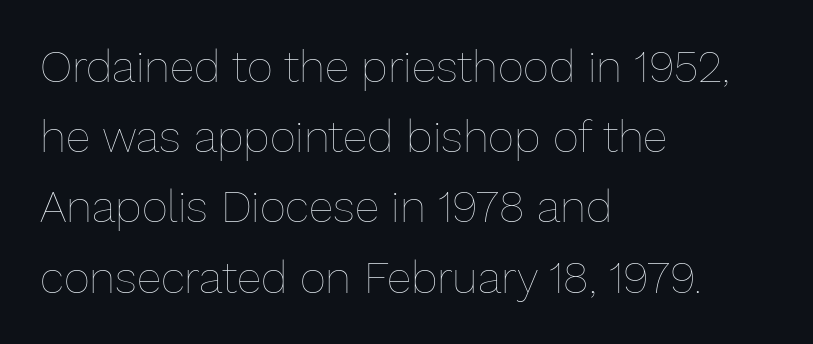
{"italic": "no", "bold": "no", "weight": "thin", "width": "normal", "stroke_contrast": "low", "x_height": "medium", "monospaced": "no", "underline": "no", "align": "left", "line_spacing": "normal", "line_spacing_ratio": 1.56, "letter_spacing": "normal", "letter_spacing_em": 0.0, "glyph_px": 45}
